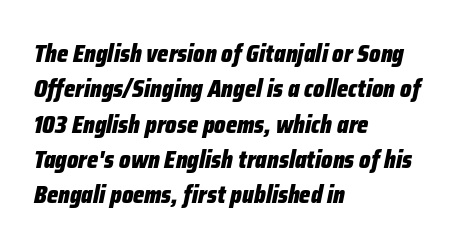
Interline gaps are of average width in this sample. The paragraph shown leans on its left margin. Descenders hang freely into open space. The typesetting leans heavy: a genuine bold.
